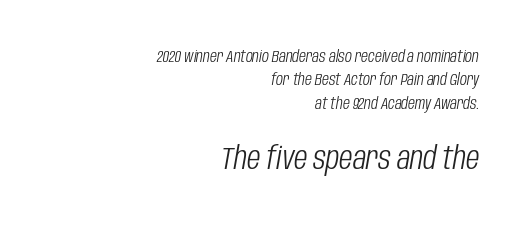
The image shows 31 px light, condensed type, italic (leaning right); set right-aligned, normal line spacing (1.46x), normal letter spacing, not underlined; the second (bottom) block is 1.94x larger; low stroke contrast and a large x-height.
